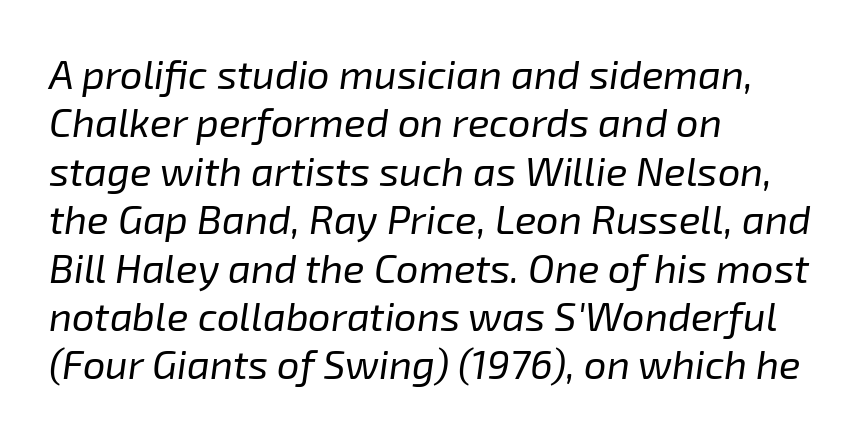
{"italic": "yes", "lean": "right", "slant_degrees": 8, "bold": "no", "weight": "regular", "width": "normal", "stroke_contrast": "low", "x_height": "medium", "monospaced": "no", "underline": "no", "align": "left", "line_spacing_ratio": 1.21, "letter_spacing": "normal", "letter_spacing_em": 0.0, "glyph_px": 40}
